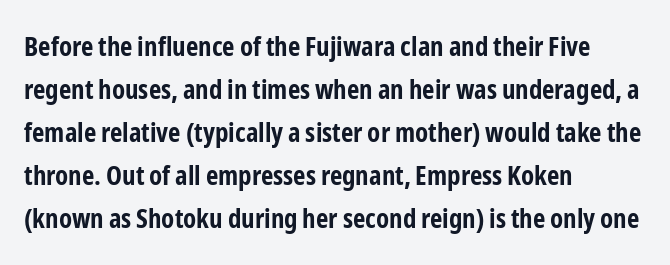
{"italic": "no", "bold": "yes", "underline": "no", "align": "left", "line_spacing": "normal", "line_spacing_ratio": 1.59, "letter_spacing": "normal", "letter_spacing_em": 0.0, "glyph_px": 27}
